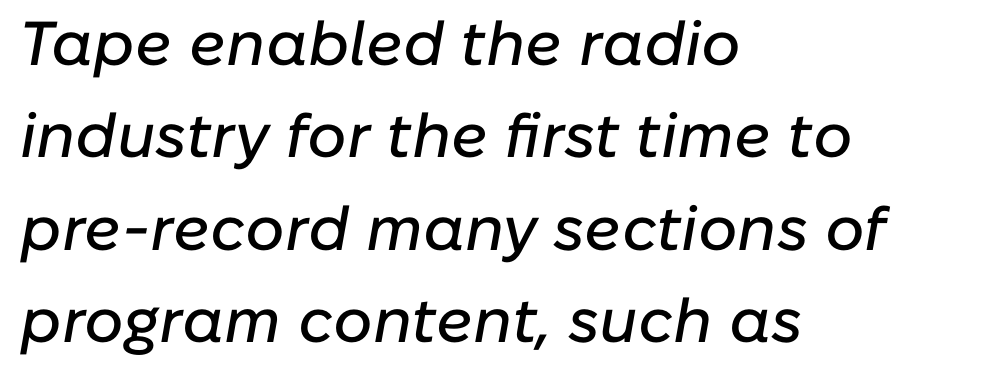
Q: Is the text italic (slanted)? A: Yes, it leans right by about 10 degrees.
Q: Is the text underlined? A: No.
Q: How is the paragraph aligned? A: Left-aligned.
Q: Is the spacing between letters normal or unusually wide? A: Normal.
Q: Is the spacing between lines tight, normal or loose? A: Normal.
Q: Width (condensed, normal, or wide)? A: Normal.
Q: Stroke contrast? A: Low.
Q: x-height? A: Medium.
Q: Monospaced? A: No.
